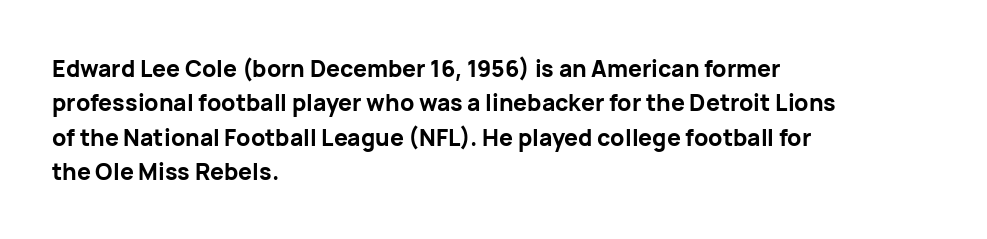
Q: Is the text bold? A: Yes.
Q: Is the text italic (slanted)? A: No, it is upright.
Q: Is the text underlined? A: No.
Q: How is the paragraph aligned? A: Left-aligned.
Q: Is the spacing between letters normal or unusually wide? A: Normal.
Q: Is the spacing between lines tight, normal or loose? A: Normal.
